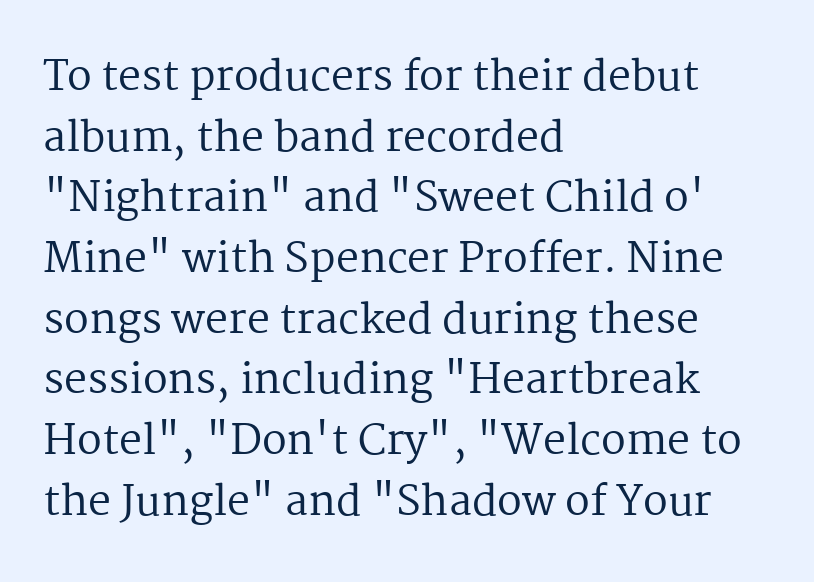
{"serif": "yes", "italic": "no", "bold": "no", "weight": "regular", "width": "normal", "stroke_contrast": "medium", "x_height": "medium", "monospaced": "no", "underline": "no", "align": "left", "line_spacing": "normal", "line_spacing_ratio": 1.48, "letter_spacing": "normal", "letter_spacing_em": 0.0, "glyph_px": 41}
